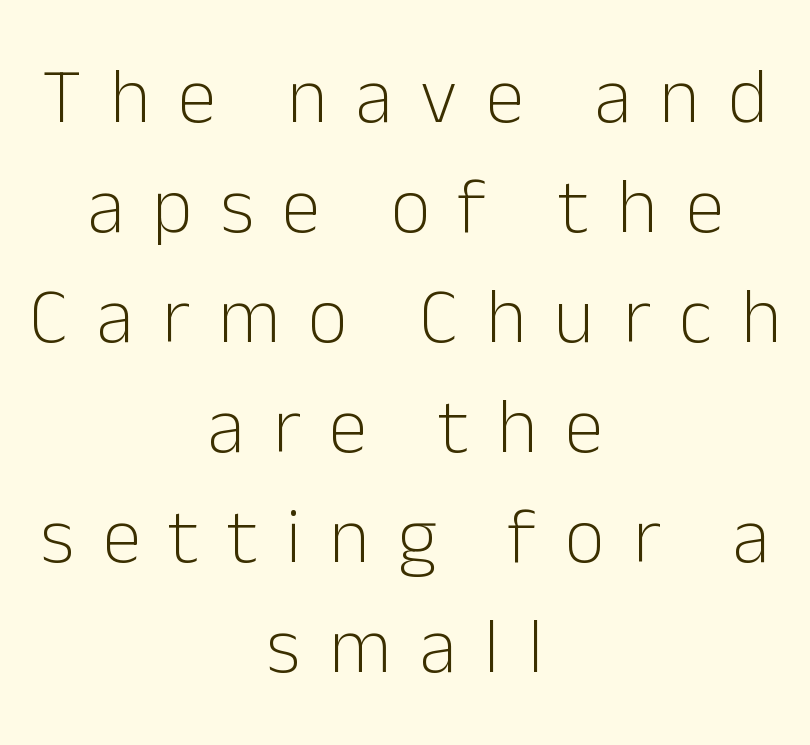
{"serif": "no", "italic": "no", "bold": "no", "weight": "light", "width": "normal", "stroke_contrast": "low", "x_height": "medium", "monospaced": "no", "underline": "no", "align": "center", "line_spacing": "normal", "line_spacing_ratio": 1.41, "letter_spacing": "wide", "letter_spacing_em": 0.36, "glyph_px": 78}
